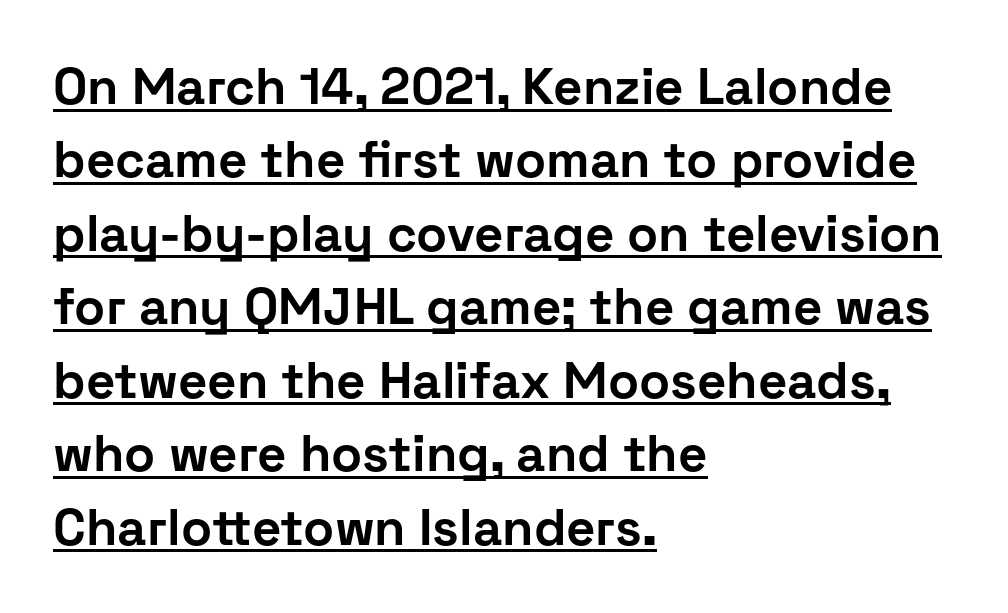
The image shows 51 px bold sans-serif type, upright; set left-aligned, normal line spacing (1.44x), normal letter spacing, underlined; low stroke contrast and a medium x-height.
